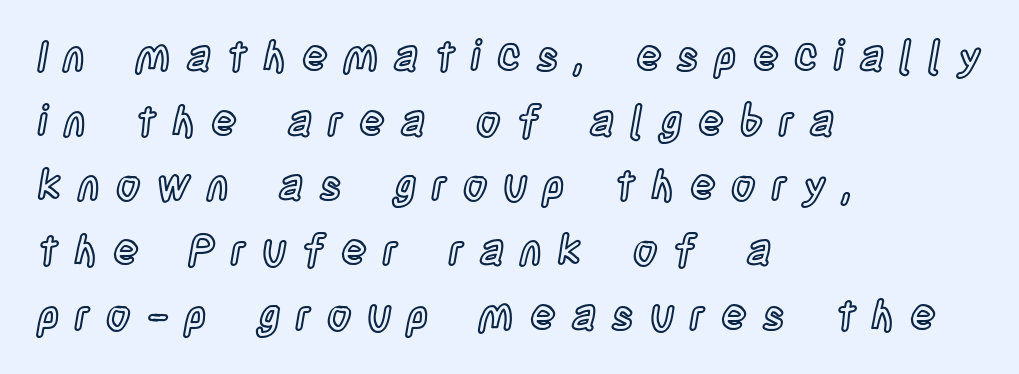
The image shows 42 px condensed type; set left-aligned, normal line spacing (1.54x), unusually wide letter spacing (+0.38 em), not underlined; a large x-height.
